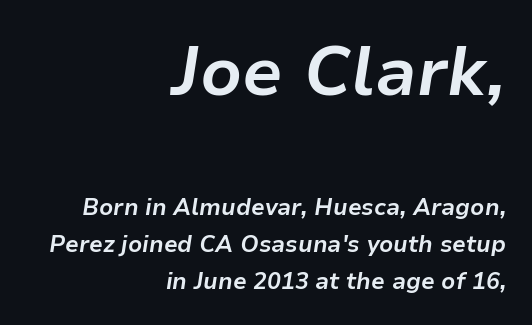
Q: Is the text bold? A: Yes.
Q: Is the text italic (slanted)? A: Yes, it leans right by about 9 degrees.
Q: Is the text underlined? A: No.
Q: How is the paragraph aligned? A: Right-aligned.
Q: Is the spacing between letters normal or unusually wide? A: Normal.
Q: Is the spacing between lines tight, normal or loose? A: Normal.
Q: Which block of text is set in a larger size, the first (top) or the second (bottom)? A: The first (top) one.
Q: Width (condensed, normal, or wide)? A: Normal.
Q: Stroke contrast? A: Low.
Q: x-height? A: Medium.
Q: Monospaced? A: No.
